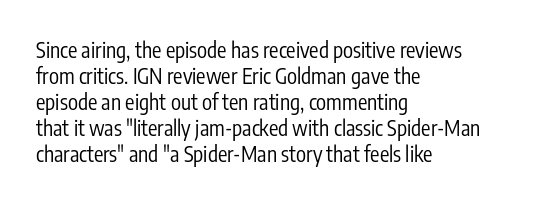
The image shows 21 px text type, upright; set left-aligned, line spacing 1.24x, normal letter spacing, not underlined.
